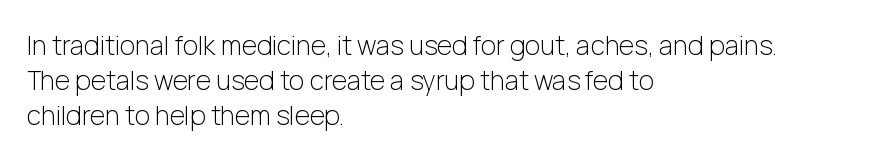
{"italic": "no", "bold": "no", "underline": "no", "align": "left", "line_spacing": "normal", "line_spacing_ratio": 1.35, "letter_spacing": "normal", "letter_spacing_em": 0.0, "glyph_px": 26}
